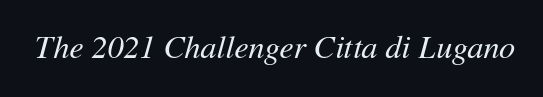
{"italic": "yes", "lean": "right", "slant_degrees": 11, "bold": "no", "weight": "regular", "width": "normal", "stroke_contrast": "medium", "x_height": "medium", "monospaced": "no", "underline": "no", "letter_spacing": "normal", "letter_spacing_em": 0.0, "glyph_px": 32}
